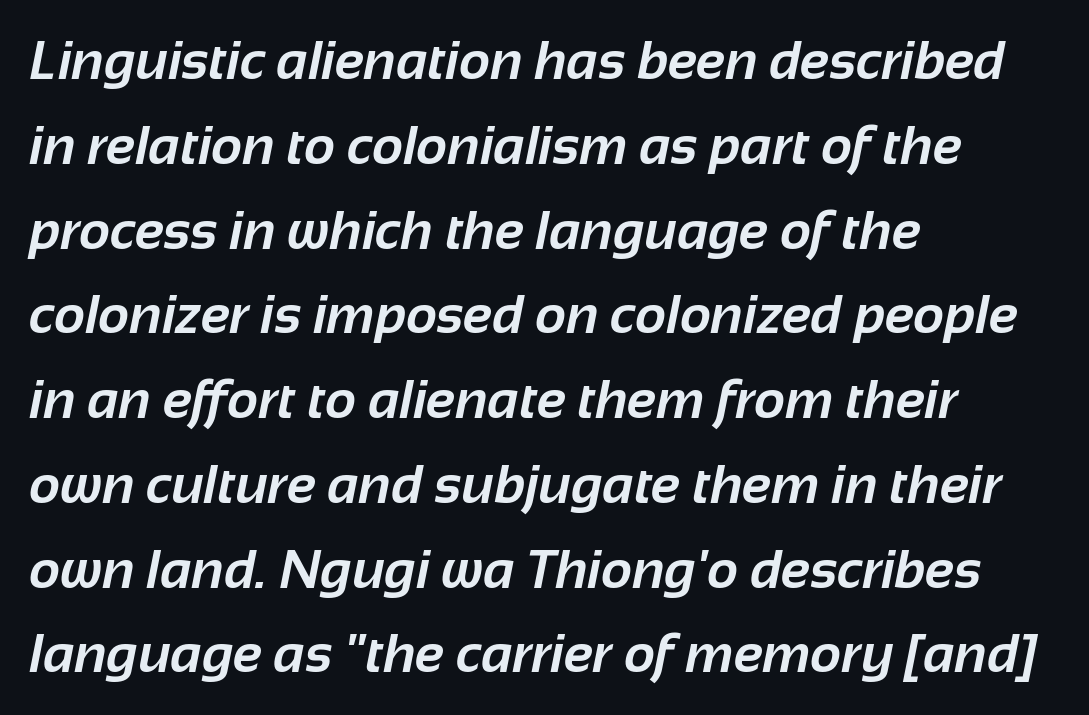
{"serif": "no", "bold": "yes", "weight": "bold", "width": "normal", "stroke_contrast": "low", "x_height": "medium", "monospaced": "no", "underline": "no", "align": "left", "line_spacing": "normal", "line_spacing_ratio": 1.57, "letter_spacing": "normal", "letter_spacing_em": 0.0, "glyph_px": 54}
